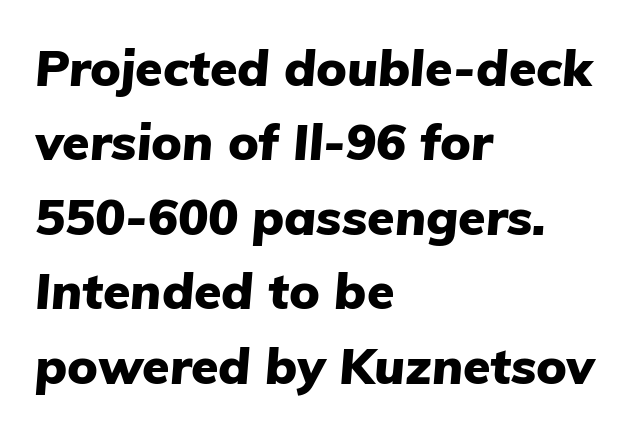
Q: Is the text bold? A: Yes.
Q: Is the text italic (slanted)? A: Yes, it leans right by about 5 degrees.
Q: Is the text underlined? A: No.
Q: How is the paragraph aligned? A: Left-aligned.
Q: Is the spacing between letters normal or unusually wide? A: Normal.
Q: Is the spacing between lines tight, normal or loose? A: Normal.
Q: Width (condensed, normal, or wide)? A: Normal.
Q: Stroke contrast? A: Low.
Q: x-height? A: Medium.
Q: Monospaced? A: No.
